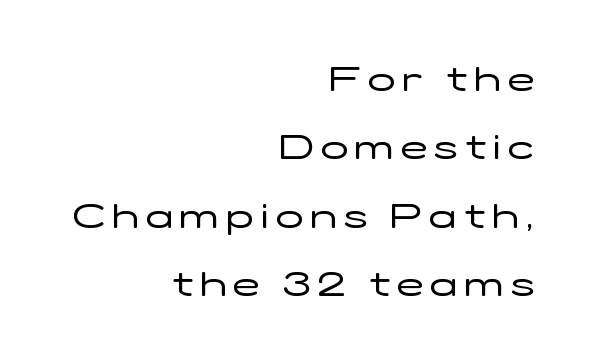
{"serif": "no", "italic": "no", "bold": "no", "weight": "regular", "width": "wide", "stroke_contrast": "low", "x_height": "medium", "monospaced": "no", "underline": "no", "align": "right", "line_spacing": "loose", "line_spacing_ratio": 1.9, "letter_spacing": "wide", "letter_spacing_em": 0.2, "glyph_px": 36}
